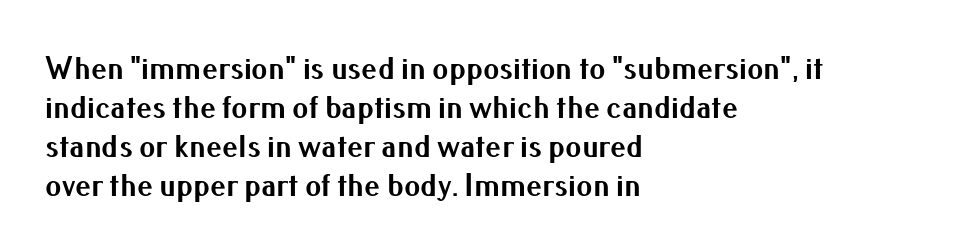
Q: Is the text bold? A: Yes.
Q: Is the text italic (slanted)? A: No, it is upright.
Q: Is the typeface a serif or a sans-serif typeface? A: Sans-serif.
Q: Is the text underlined? A: No.
Q: How is the paragraph aligned? A: Left-aligned.
Q: Is the spacing between letters normal or unusually wide? A: Normal.
Q: Width (condensed, normal, or wide)? A: Normal.
Q: Stroke contrast? A: Medium.
Q: x-height? A: Small.
Q: Monospaced? A: No.
